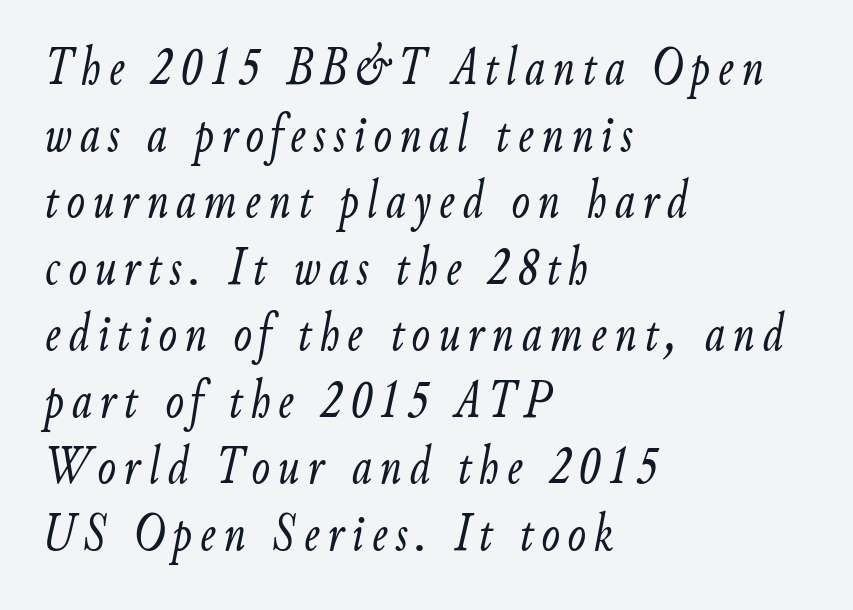
The image shows 55 px light, condensed type, italic (leaning right); set left-aligned, line spacing 1.21x, not underlined; low stroke contrast and a small x-height.
